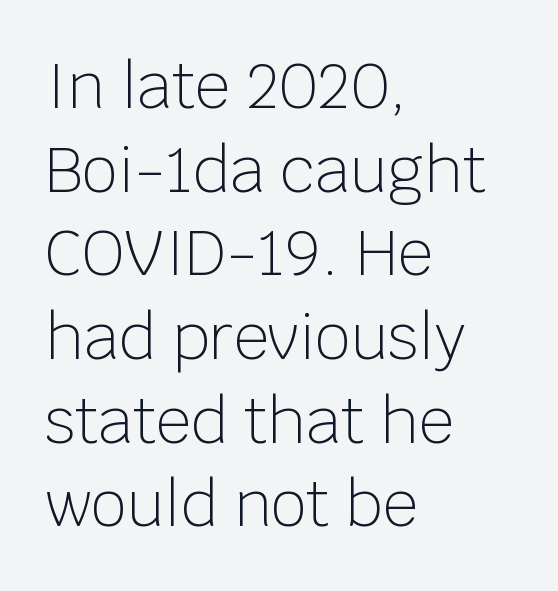
The image shows 62 px light sans-serif type, upright; set left-aligned, normal line spacing (1.35x), normal letter spacing, not underlined; low stroke contrast and a large x-height.
